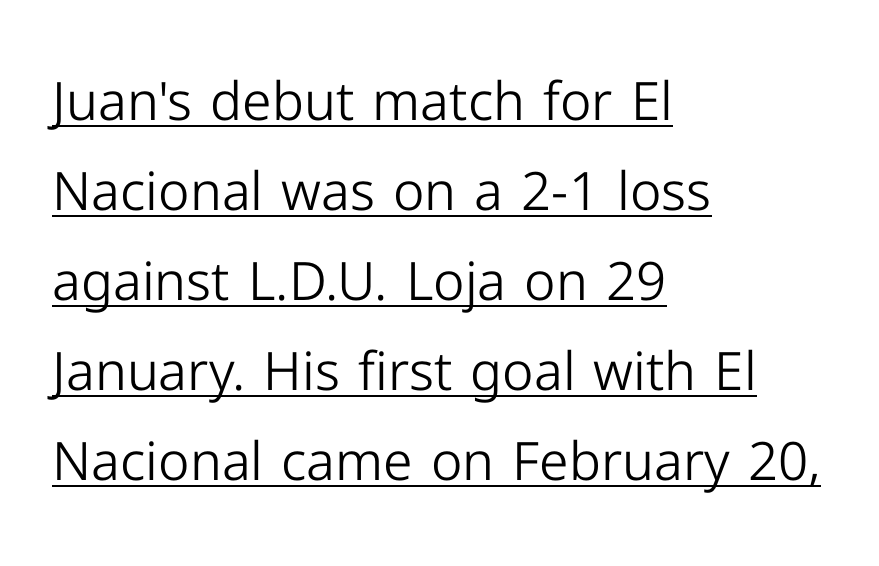
The image shows 53 px light sans-serif type, upright; set left-aligned, normal line spacing (1.7x), normal letter spacing, underlined; low stroke contrast and a medium x-height.
